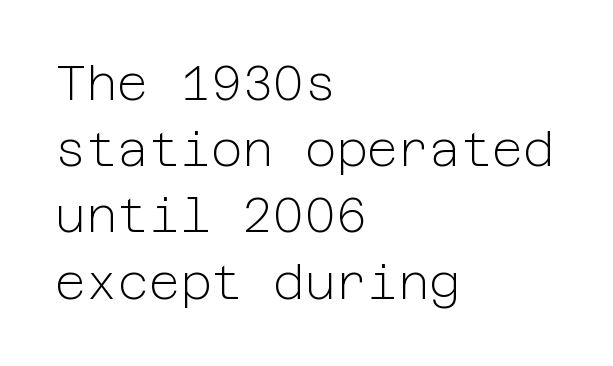
{"serif": "no", "italic": "no", "bold": "no", "weight": "light", "width": "normal", "stroke_contrast": "low", "x_height": "medium", "underline": "no", "align": "left", "line_spacing": "normal", "line_spacing_ratio": 1.38, "letter_spacing": "normal", "letter_spacing_em": 0.0, "glyph_px": 48}
